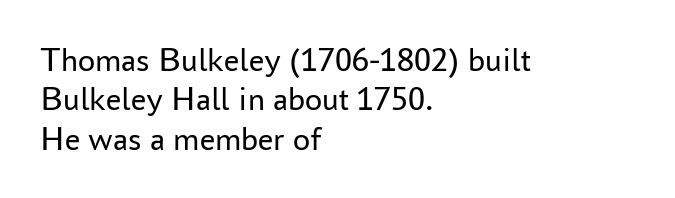
The weight tops out at a normal text grade. Underlining? Definitely not there. Is the letter spacing exaggerated? No — it looks like the ordinary default. The letters advance in unequal steps, a hallmark of proportional type.
